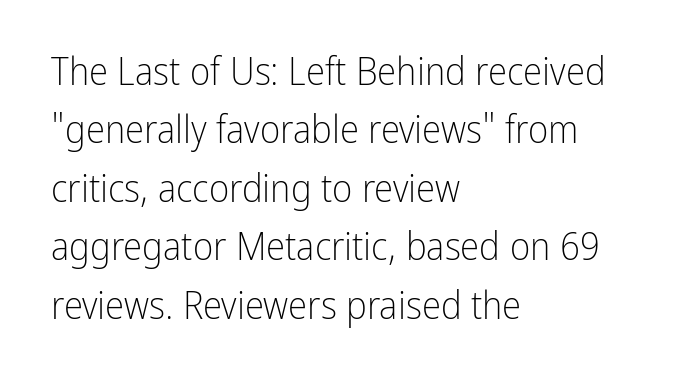
Do the characters align in a grid? No, the font is proportional. The face used here is rendered with its standard letterfit. Stems and bowls with no extra thickness — not bold. Casual observation: everything's shoved over to the left. Beneath every word, the page is bare.
